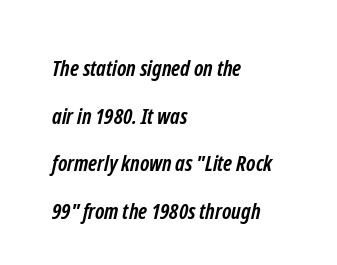
The image shows 22 px bold type; set left-aligned, loose line spacing (2.16x), normal letter spacing, not underlined.
